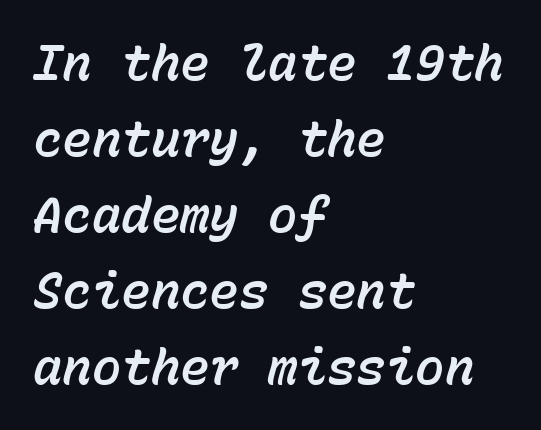
Q: Is the text italic (slanted)? A: Yes, it leans right by about 15 degrees.
Q: Is the text underlined? A: No.
Q: How is the paragraph aligned? A: Left-aligned.
Q: Is the spacing between letters normal or unusually wide? A: Normal.
Q: Is the spacing between lines tight, normal or loose? A: Normal.
Q: Width (condensed, normal, or wide)? A: Normal.
Q: Stroke contrast? A: Low.
Q: x-height? A: Medium.
Q: Monospaced? A: Yes.
